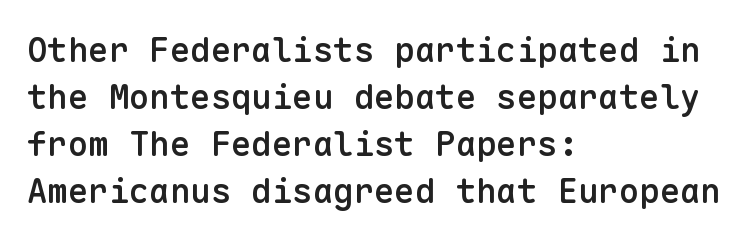
Between one letter and the next there's only the usual sliver of space. A typesetter would call this leading conventional body-copy spacing. These lines are composed in type without serifs. This is the regular roman posture of the typeface. Every character here occupies the same horizontal width, giving the sample a typewriter-like rhythm. Underlining? Definitely not there.
